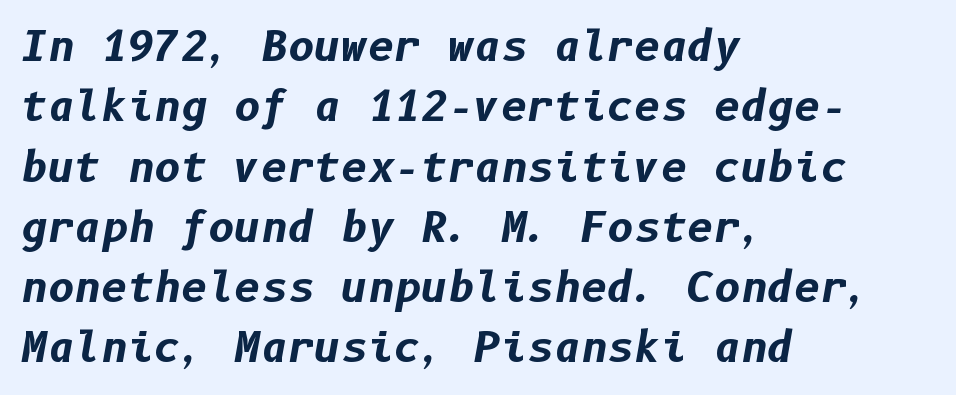
The image shows 41 px bold type, italic (leaning right); set left-aligned, normal line spacing (1.47x), normal letter spacing, not underlined; low stroke contrast and a medium x-height.
